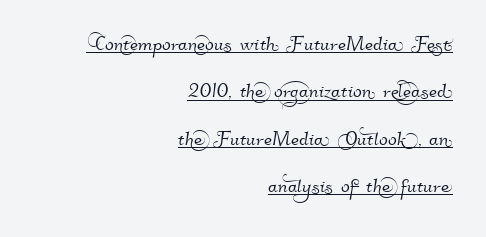
{"underline": "yes", "align": "right", "line_spacing_ratio": 1.82, "letter_spacing": "normal", "letter_spacing_em": 0.0, "glyph_px": 26}
